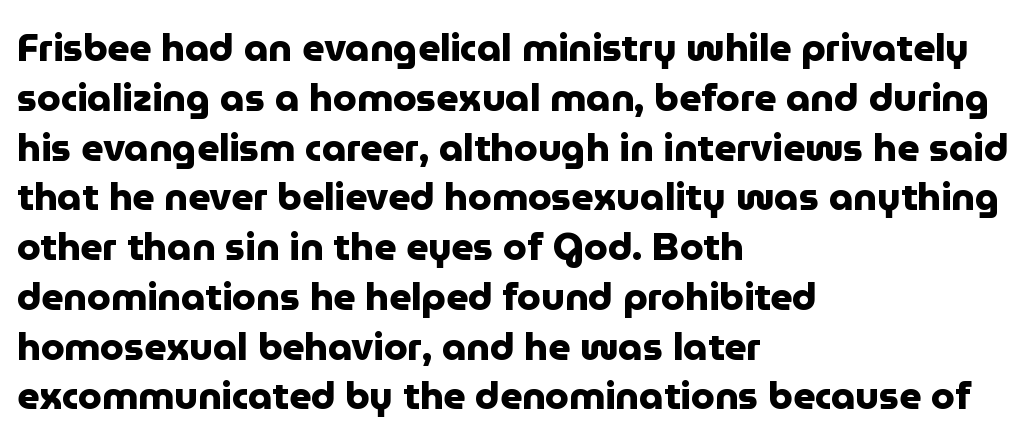
Q: Is the text bold? A: Yes.
Q: Is the text italic (slanted)? A: No, it is upright.
Q: Is the typeface a serif or a sans-serif typeface? A: Sans-serif.
Q: Is the text underlined? A: No.
Q: How is the paragraph aligned? A: Left-aligned.
Q: Is the spacing between letters normal or unusually wide? A: Normal.
Q: Is the spacing between lines tight, normal or loose? A: Normal.
Q: Width (condensed, normal, or wide)? A: Normal.
Q: Stroke contrast? A: Low.
Q: x-height? A: Medium.
Q: Monospaced? A: No.
